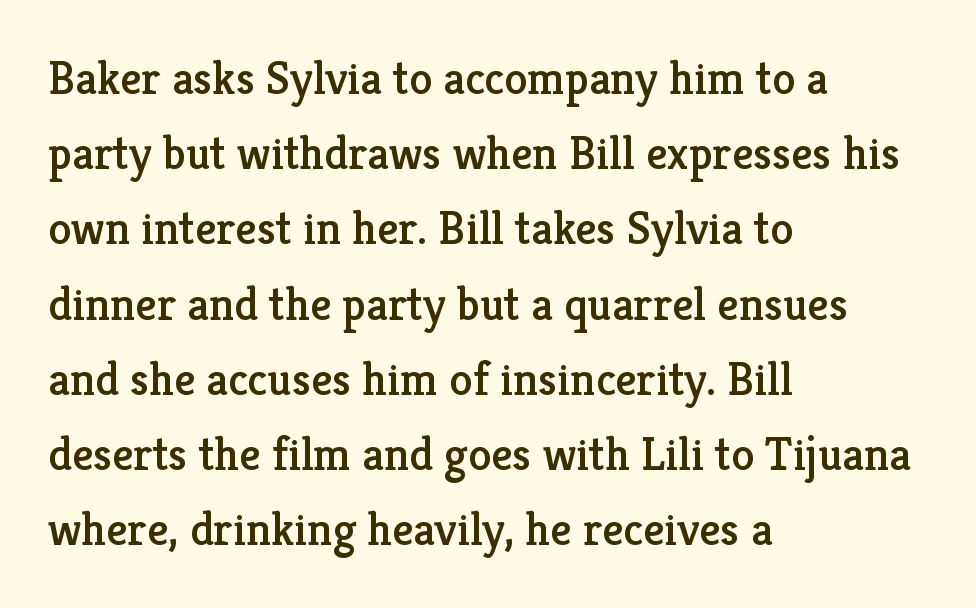
Q: Is the text italic (slanted)? A: No, it is upright.
Q: Is the typeface a serif or a sans-serif typeface? A: Serif.
Q: Is the text underlined? A: No.
Q: How is the paragraph aligned? A: Left-aligned.
Q: Is the spacing between letters normal or unusually wide? A: Normal.
Q: Is the spacing between lines tight, normal or loose? A: Normal.
Q: Width (condensed, normal, or wide)? A: Normal.
Q: Stroke contrast? A: Low.
Q: x-height? A: Medium.
Q: Monospaced? A: No.
